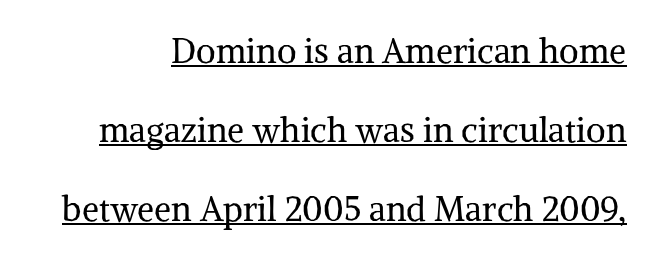
Q: Is the text bold? A: No.
Q: Is the text italic (slanted)? A: No, it is upright.
Q: Is the typeface a serif or a sans-serif typeface? A: Serif.
Q: Is the text underlined? A: Yes.
Q: Is the spacing between letters normal or unusually wide? A: Normal.
Q: Is the spacing between lines tight, normal or loose? A: Loose.
Q: Width (condensed, normal, or wide)? A: Normal.
Q: Stroke contrast? A: Medium.
Q: x-height? A: Medium.
Q: Monospaced? A: No.
